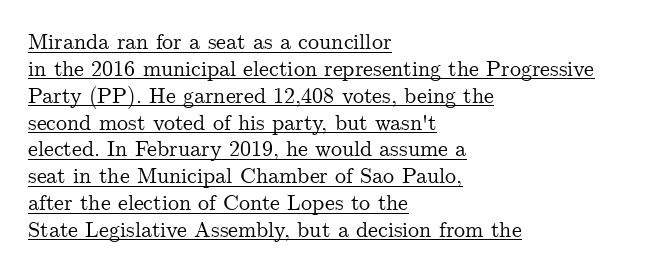
{"italic": "no", "underline": "yes", "align": "left", "line_spacing_ratio": 1.22, "letter_spacing": "normal", "letter_spacing_em": 0.0, "glyph_px": 22}
